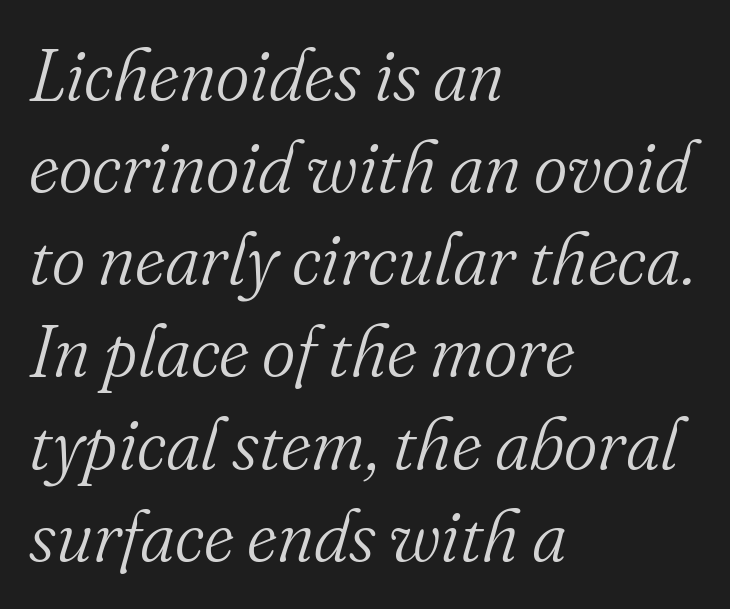
Q: Is the text bold? A: No.
Q: Is the text italic (slanted)? A: Yes, it leans right by about 16 degrees.
Q: Is the typeface a serif or a sans-serif typeface? A: Serif.
Q: Is the text underlined? A: No.
Q: How is the paragraph aligned? A: Left-aligned.
Q: Is the spacing between letters normal or unusually wide? A: Normal.
Q: Is the spacing between lines tight, normal or loose? A: Normal.
Q: Width (condensed, normal, or wide)? A: Normal.
Q: Stroke contrast? A: Medium.
Q: x-height? A: Small.
Q: Monospaced? A: No.
